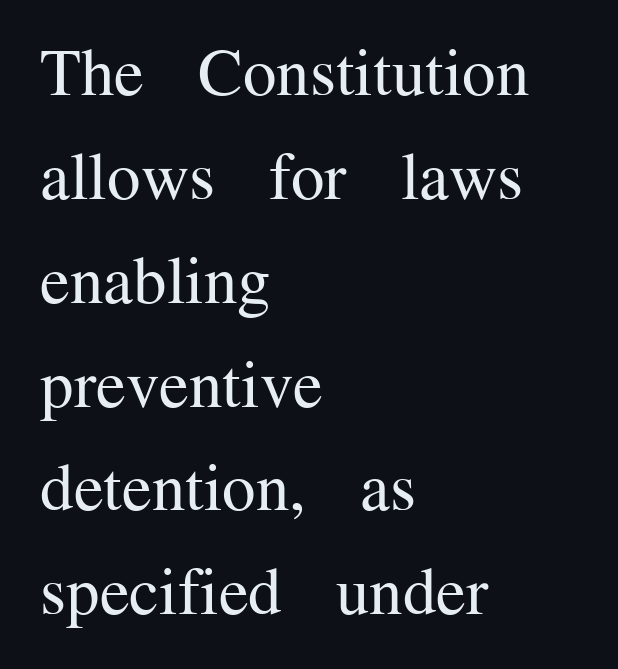
The space between consecutive lines is moderate. The strip under each line holds only bare page. Compared with a typical body face, this is equally light or lighter still. Each line starts at the same left margin while the right side varies. You can tell it's not italic because the verticals are truly vertical. Small tapered or slab feet sit at the stroke ends, so this counts as serif.
